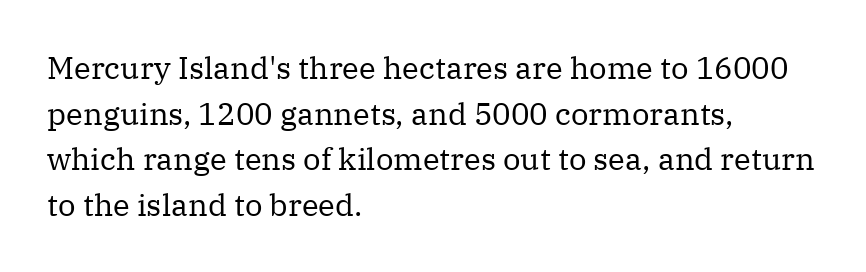
Each letter's strokes conclude with small projecting serifs. Unmarked baselines from the first word to the last. Rows of type keep a routine distance in the vertical direction. In CSS terms this would be text-align: left. Weight: not bold — regular or lighter. Here the designer chose a conventional face with non-uniform glyph widths.
